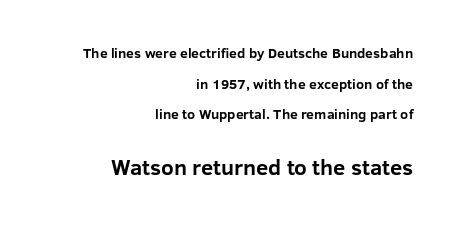
This sample trades compactness for vertical openness between lines. The rendering enlarges the type as you move from the upper chunk to the lower. The paragraph has a hard right edge and a soft left edge. The rendering uses a bold face; every stroke is thick and dark. The axis of the letterforms is exactly vertical.
